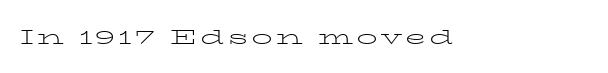
{"italic": "no", "bold": "no", "underline": "no", "glyph_px": 21}
